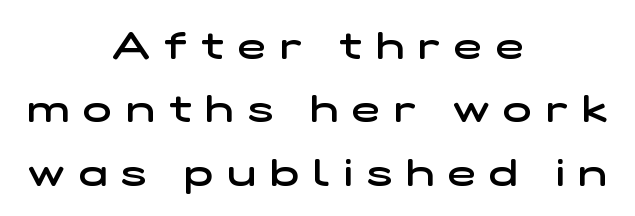
Q: Is the text bold? A: Semi-bold.
Q: Is the typeface a serif or a sans-serif typeface? A: Sans-serif.
Q: Is the text underlined? A: No.
Q: How is the paragraph aligned? A: Centered.
Q: Is the spacing between letters normal or unusually wide? A: Unusually wide.
Q: Is the spacing between lines tight, normal or loose? A: Normal.
Q: Width (condensed, normal, or wide)? A: Wide.
Q: Stroke contrast? A: Low.
Q: x-height? A: Medium.
Q: Monospaced? A: No.
